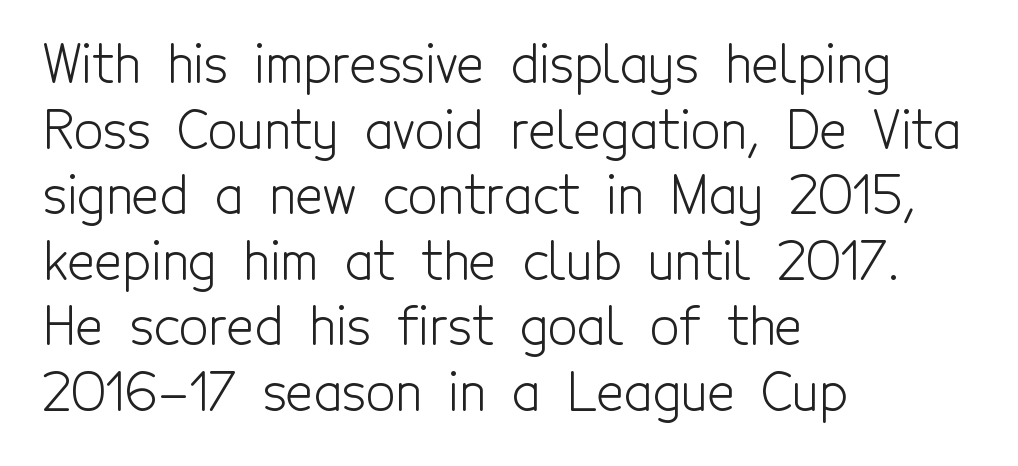
{"serif": "no", "italic": "no", "bold": "no", "weight": "light", "width": "condensed", "x_height": "medium", "monospaced": "no", "underline": "no", "align": "left", "line_spacing": "normal", "line_spacing_ratio": 1.26, "letter_spacing": "normal", "letter_spacing_em": 0.0, "glyph_px": 52}
